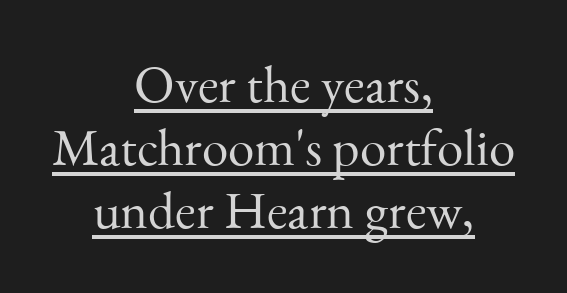
Q: Is the text bold? A: No.
Q: Is the text italic (slanted)? A: No, it is upright.
Q: Is the typeface a serif or a sans-serif typeface? A: Serif.
Q: Is the text underlined? A: Yes.
Q: How is the paragraph aligned? A: Centered.
Q: Is the spacing between letters normal or unusually wide? A: Normal.
Q: Width (condensed, normal, or wide)? A: Normal.
Q: Stroke contrast? A: Medium.
Q: x-height? A: Small.
Q: Monospaced? A: No.
